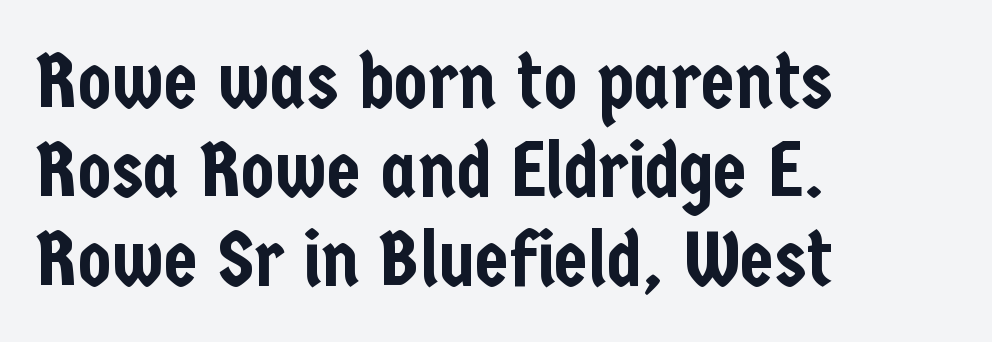
Q: Is the text italic (slanted)? A: No, it is upright.
Q: Is the typeface a serif or a sans-serif typeface? A: Sans-serif.
Q: Is the text underlined? A: No.
Q: How is the paragraph aligned? A: Left-aligned.
Q: Is the spacing between letters normal or unusually wide? A: Normal.
Q: Is the spacing between lines tight, normal or loose? A: Tight.
Q: Width (condensed, normal, or wide)? A: Condensed.
Q: Stroke contrast? A: Low.
Q: x-height? A: Medium.
Q: Monospaced? A: No.
